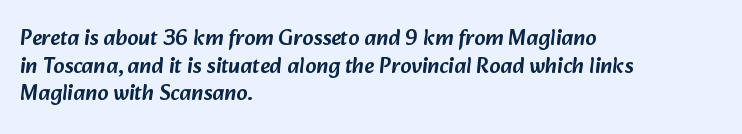
Q: Is the text underlined? A: No.
Q: How is the paragraph aligned? A: Left-aligned.
Q: Is the spacing between letters normal or unusually wide? A: Normal.
Q: Is the spacing between lines tight, normal or loose? A: Normal.
